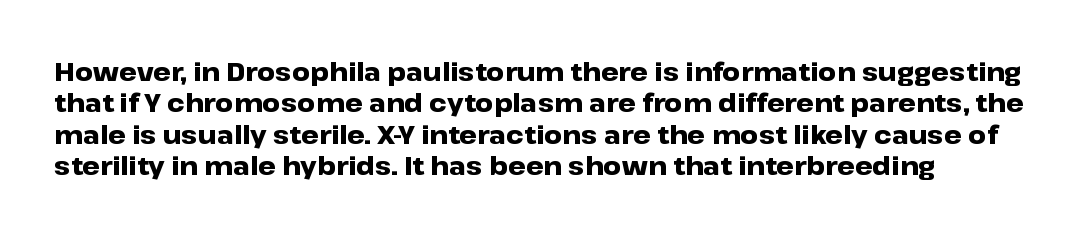
The image shows 25 px bold type, upright; set normal line spacing (1.26x), normal letter spacing, not underlined.
